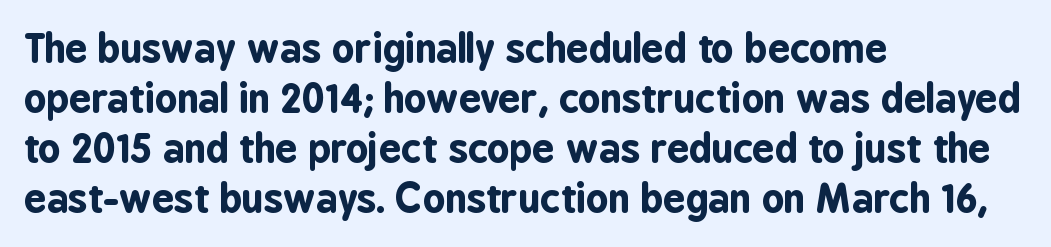
Q: Is the text bold? A: Yes.
Q: Is the text italic (slanted)? A: No, it is upright.
Q: Is the typeface a serif or a sans-serif typeface? A: Sans-serif.
Q: Is the text underlined? A: No.
Q: How is the paragraph aligned? A: Left-aligned.
Q: Is the spacing between letters normal or unusually wide? A: Normal.
Q: Is the spacing between lines tight, normal or loose? A: Normal.
Q: Width (condensed, normal, or wide)? A: Condensed.
Q: Stroke contrast? A: Low.
Q: x-height? A: Medium.
Q: Monospaced? A: No.
